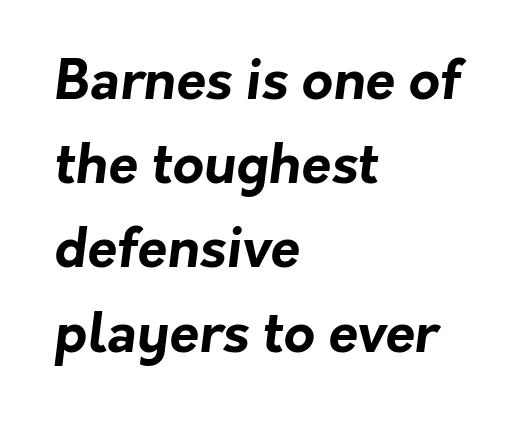
Q: Is the text bold? A: Yes.
Q: Is the typeface a serif or a sans-serif typeface? A: Sans-serif.
Q: Is the text underlined? A: No.
Q: How is the paragraph aligned? A: Left-aligned.
Q: Is the spacing between letters normal or unusually wide? A: Normal.
Q: Is the spacing between lines tight, normal or loose? A: Normal.
Q: Width (condensed, normal, or wide)? A: Normal.
Q: Stroke contrast? A: Low.
Q: x-height? A: Medium.
Q: Monospaced? A: No.
